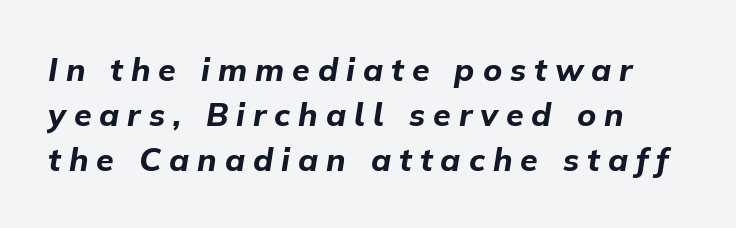
The image shows 32 px bold type, italic (leaning right); set left-aligned, normal line spacing (1.41x), unusually wide letter spacing (+0.25 em), not underlined; low stroke contrast and a medium x-height.
